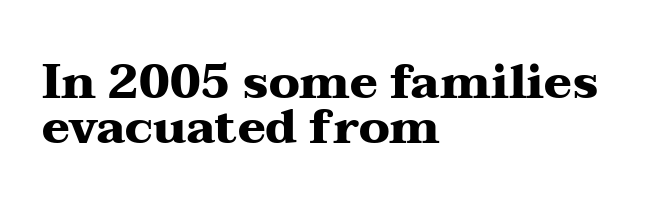
{"serif": "yes", "italic": "no", "bold": "yes", "weight": "heavy", "width": "wide", "stroke_contrast": "medium", "x_height": "medium", "monospaced": "no", "underline": "no", "align": "left", "line_spacing": "tight", "line_spacing_ratio": 0.96, "letter_spacing": "normal", "letter_spacing_em": 0.0, "glyph_px": 47}
